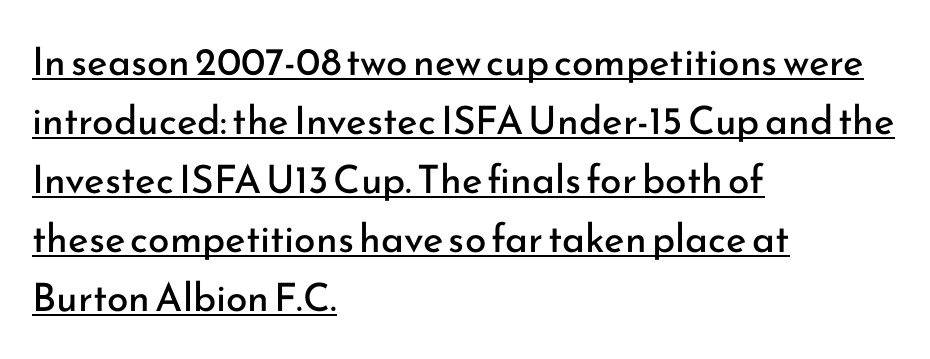
Q: Is the text bold? A: No.
Q: Is the text italic (slanted)? A: No, it is upright.
Q: Is the typeface a serif or a sans-serif typeface? A: Sans-serif.
Q: Is the text underlined? A: Yes.
Q: How is the paragraph aligned? A: Left-aligned.
Q: Is the spacing between letters normal or unusually wide? A: Normal.
Q: Is the spacing between lines tight, normal or loose? A: Normal.
Q: Width (condensed, normal, or wide)? A: Normal.
Q: Stroke contrast? A: Low.
Q: x-height? A: Small.
Q: Monospaced? A: No.
